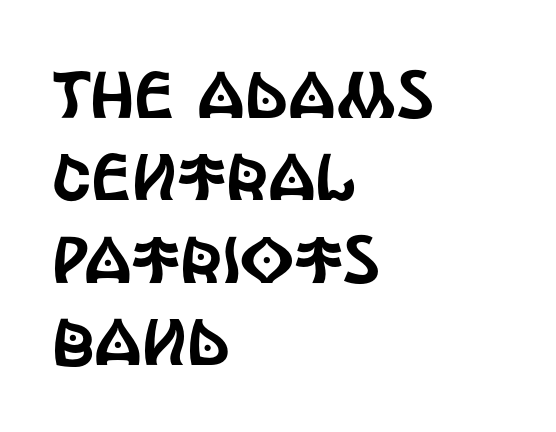
The image shows 66 px condensed sans-serif type, upright; set left-aligned, normal line spacing (1.25x), normal letter spacing, not underlined; a large x-height.
